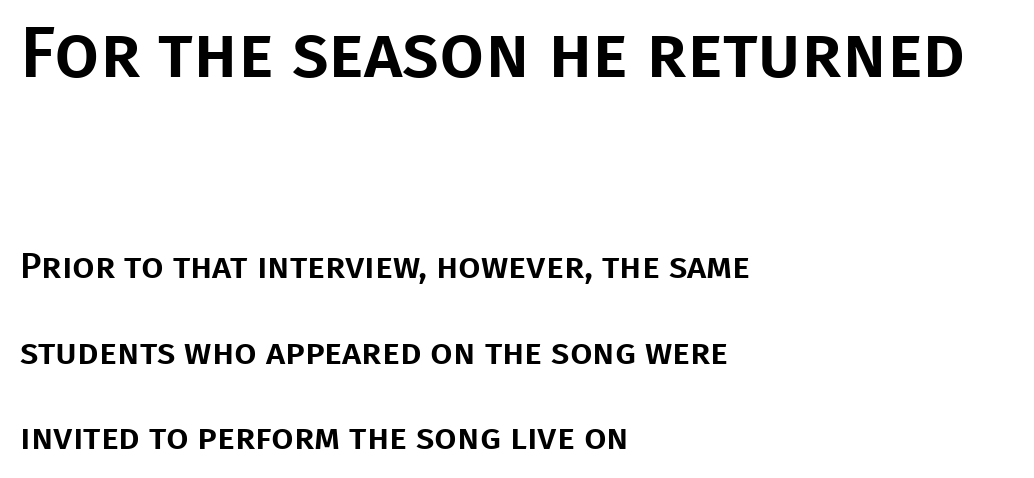
The image shows 72 px sans-serif type, upright; set left-aligned, loose line spacing (2.38x), normal letter spacing, not underlined; the first (top) block is 2.0x larger; low stroke contrast and a large x-height.
